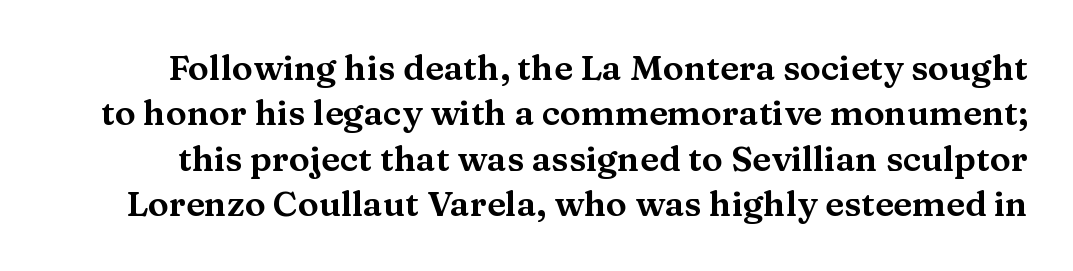
The image shows 35 px wide serif type, upright; set normal line spacing (1.3x), normal letter spacing, not underlined; medium stroke contrast and a medium x-height.
